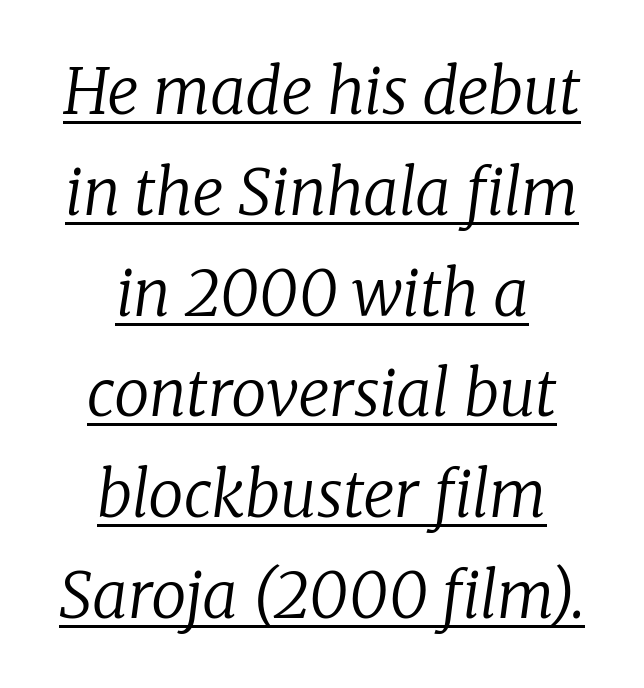
Q: Is the text bold? A: No.
Q: Is the text italic (slanted)? A: Yes, it leans right by about 8 degrees.
Q: Is the typeface a serif or a sans-serif typeface? A: Serif.
Q: Is the text underlined? A: Yes.
Q: How is the paragraph aligned? A: Centered.
Q: Is the spacing between letters normal or unusually wide? A: Normal.
Q: Is the spacing between lines tight, normal or loose? A: Normal.
Q: Width (condensed, normal, or wide)? A: Normal.
Q: Stroke contrast? A: Low.
Q: x-height? A: Medium.
Q: Monospaced? A: No.
